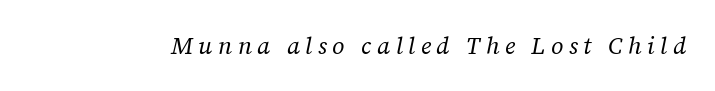
The image shows 24 px text type, italic (leaning right); set unusually wide letter spacing (+0.23 em), not underlined.
